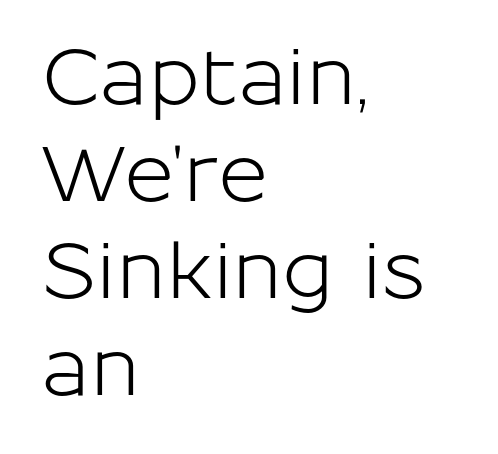
Q: Is the text italic (slanted)? A: No, it is upright.
Q: Is the typeface a serif or a sans-serif typeface? A: Sans-serif.
Q: Is the text underlined? A: No.
Q: How is the paragraph aligned? A: Left-aligned.
Q: Is the spacing between letters normal or unusually wide? A: Normal.
Q: Is the spacing between lines tight, normal or loose? A: Normal.
Q: Width (condensed, normal, or wide)? A: Normal.
Q: Stroke contrast? A: Low.
Q: x-height? A: Medium.
Q: Monospaced? A: No.
